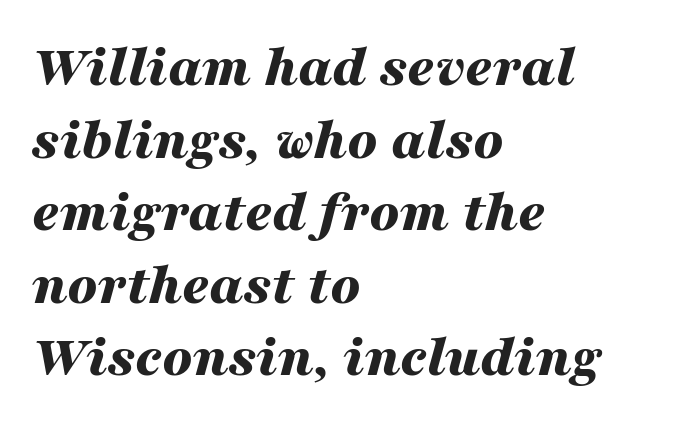
Alignment: flush left. Typesetter's note: full bold, strokes at maximum text heaviness. The axis of the letterforms is tilted away from vertical. Varying glyph widths throughout — classic text-font behaviour. The space beneath each line is pristine and unruled. Is the letter spacing exaggerated? No — it looks like the ordinary default.
